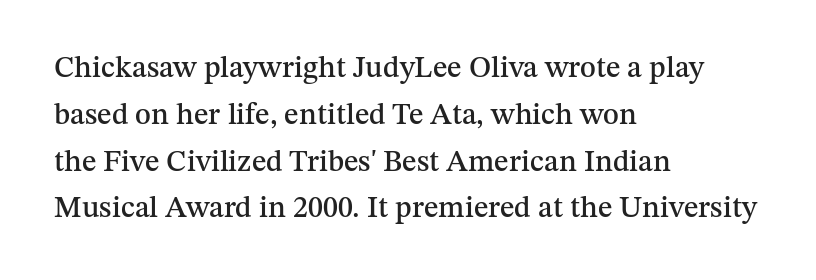
Q: Is the text italic (slanted)? A: No, it is upright.
Q: Is the typeface a serif or a sans-serif typeface? A: Serif.
Q: Is the text underlined? A: No.
Q: How is the paragraph aligned? A: Left-aligned.
Q: Is the spacing between letters normal or unusually wide? A: Normal.
Q: Is the spacing between lines tight, normal or loose? A: Normal.
Q: Width (condensed, normal, or wide)? A: Normal.
Q: Stroke contrast? A: Medium.
Q: x-height? A: Medium.
Q: Monospaced? A: No.
